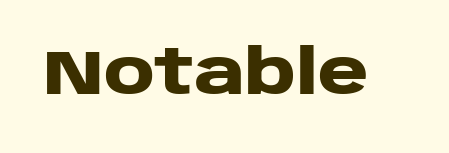
The image shows 62 px heavy, wide sans-serif type, upright; set normal letter spacing, not underlined; low stroke contrast and a large x-height.
